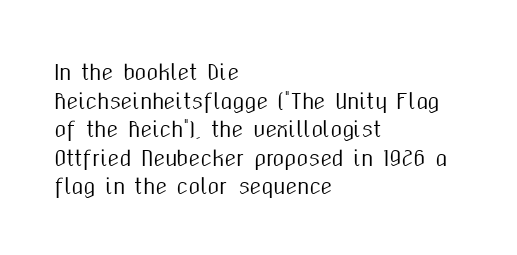
Q: Is the text italic (slanted)? A: No, it is upright.
Q: Is the text underlined? A: No.
Q: How is the paragraph aligned? A: Left-aligned.
Q: Is the spacing between letters normal or unusually wide? A: Normal.
Q: Is the spacing between lines tight, normal or loose? A: Normal.
